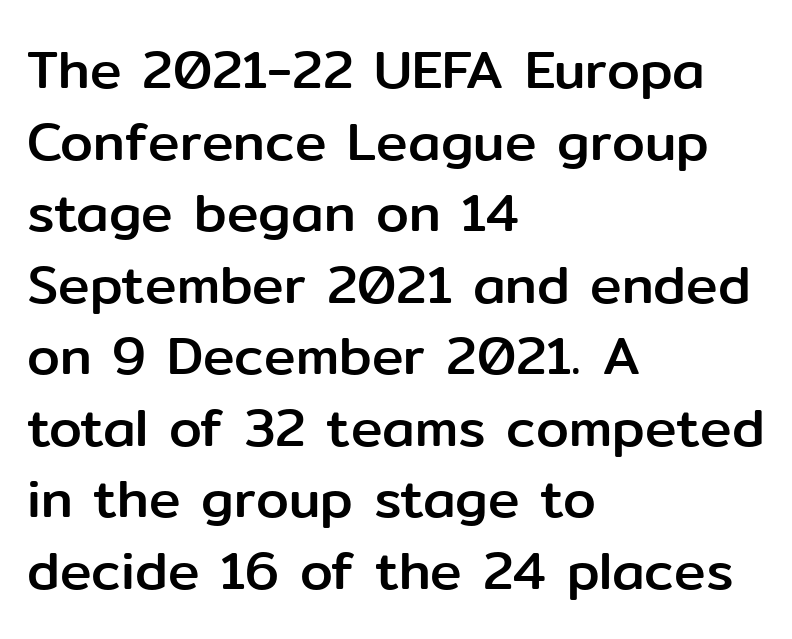
{"serif": "no", "italic": "no", "width": "normal", "stroke_contrast": "low", "x_height": "medium", "monospaced": "no", "underline": "no", "align": "left", "line_spacing": "normal", "line_spacing_ratio": 1.35, "letter_spacing": "normal", "letter_spacing_em": 0.0, "glyph_px": 53}
